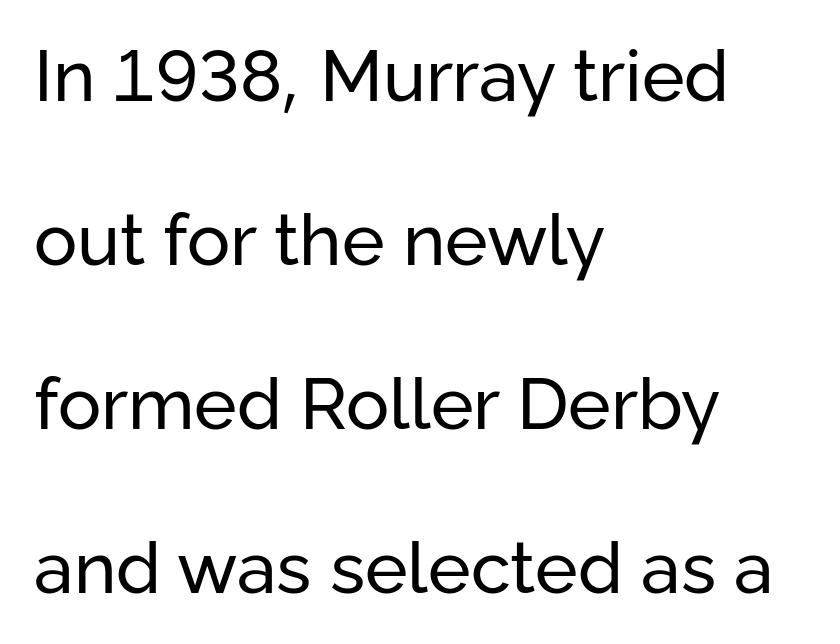
{"serif": "no", "italic": "no", "bold": "no", "weight": "regular", "width": "normal", "stroke_contrast": "low", "x_height": "medium", "monospaced": "no", "underline": "no", "align": "left", "line_spacing": "loose", "line_spacing_ratio": 2.28, "letter_spacing": "normal", "letter_spacing_em": 0.0, "glyph_px": 72}
